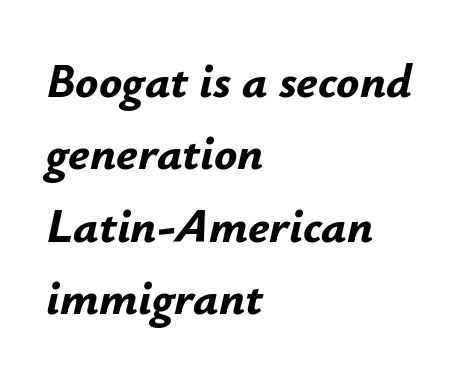
The image shows 48 px bold type, italic (leaning right); set left-aligned, normal line spacing (1.51x), normal letter spacing, not underlined; low stroke contrast and a small x-height.
